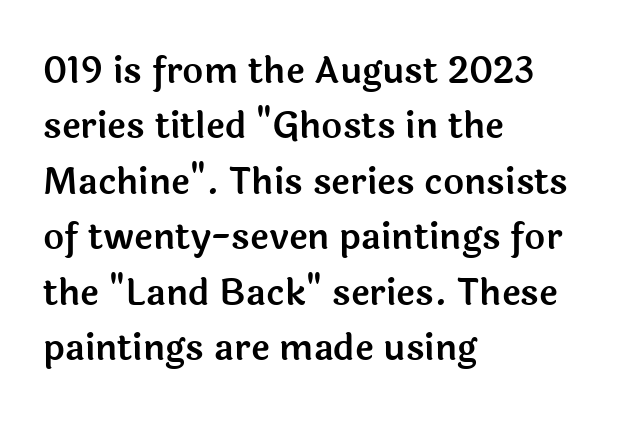
The image shows 36 px sans-serif type, upright; set left-aligned, normal line spacing (1.54x), normal letter spacing, not underlined; a medium x-height.
